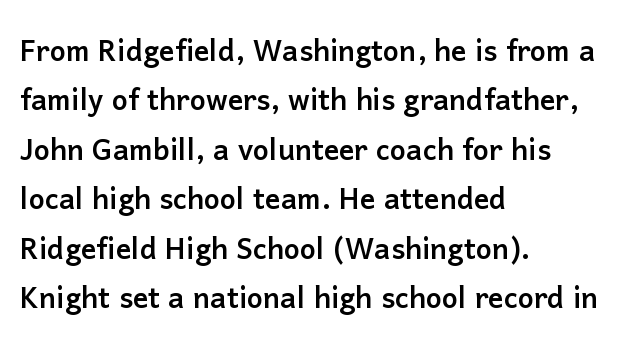
The image shows 38 px sans-serif type, upright; set left-aligned, normal line spacing (1.3x), normal letter spacing, not underlined; low stroke contrast and a medium x-height.
